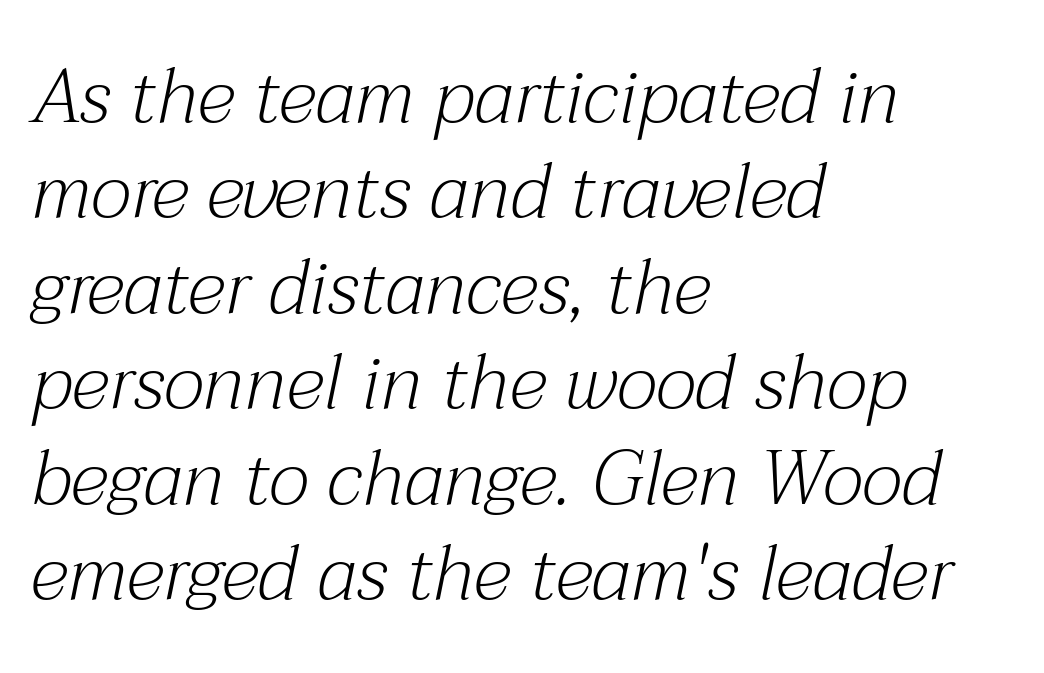
Q: Is the text bold? A: No.
Q: Is the text italic (slanted)? A: Yes, it leans right by about 12 degrees.
Q: Is the typeface a serif or a sans-serif typeface? A: Serif.
Q: Is the text underlined? A: No.
Q: How is the paragraph aligned? A: Left-aligned.
Q: Is the spacing between letters normal or unusually wide? A: Normal.
Q: Width (condensed, normal, or wide)? A: Normal.
Q: Stroke contrast? A: Medium.
Q: x-height? A: Medium.
Q: Monospaced? A: No.
